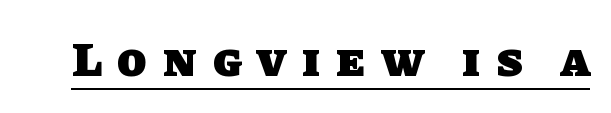
This rendering features underlined lettering. The rendering shows plain stroke endings on the letterforms — a sans-serif design. Each glyph is drawn with heavy, bold strokes. Inter-character spacing is expanded well beyond the font's built-in metrics. Character widths vary here, with narrow letters taking less room than wide ones.
